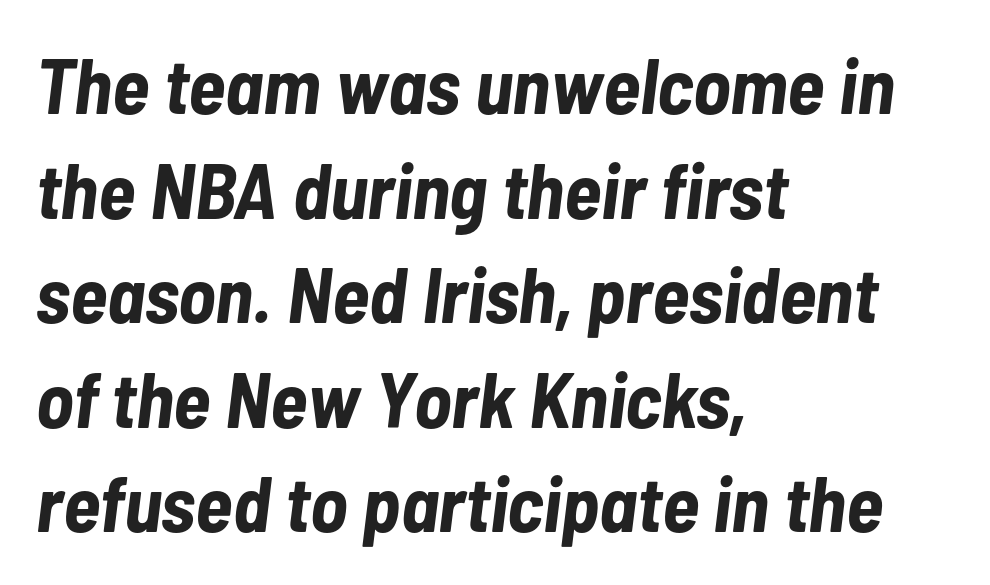
{"italic": "yes", "lean": "right", "slant_degrees": 7, "bold": "yes", "weight": "bold", "width": "condensed", "stroke_contrast": "low", "x_height": "medium", "monospaced": "no", "underline": "no", "align": "left", "line_spacing": "normal", "line_spacing_ratio": 1.34, "letter_spacing": "normal", "letter_spacing_em": 0.0, "glyph_px": 78}
